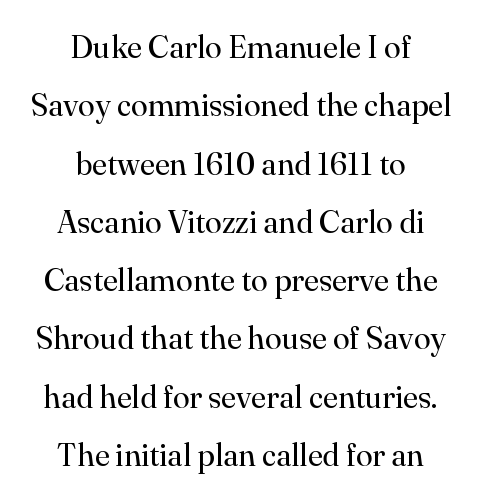
The image shows 31 px regular-weight serif type, upright; set centered, line spacing 1.88x, normal letter spacing, not underlined; high stroke contrast and a small x-height.
